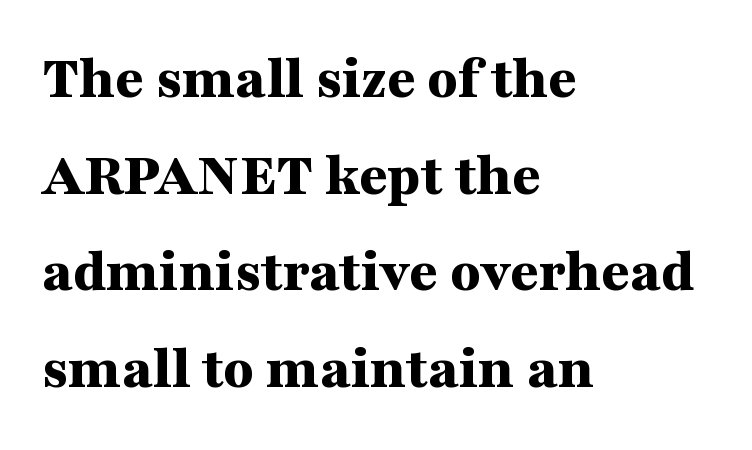
The type is set solid horizontally, with unmodified tracking. The rag falls on the right side of this text block. Old-style or modern, the face here clearly has serifs. These lines sit exactly where default settings would place them.
